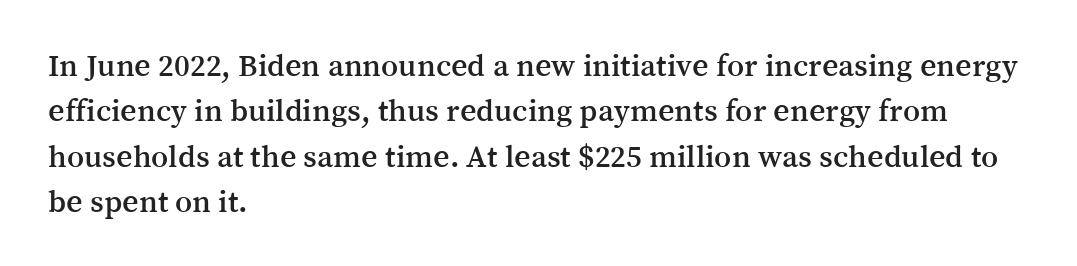
The image shows 32 px serif type, upright; set left-aligned, normal line spacing (1.42x), normal letter spacing, not underlined; medium stroke contrast and a medium x-height.
